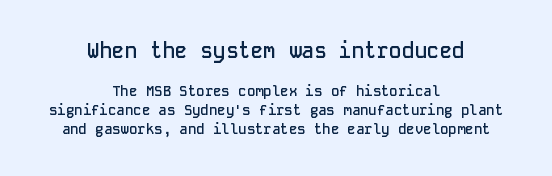
{"italic": "no", "bold": "semi", "underline": "no", "align": "center", "line_spacing": "normal", "line_spacing_ratio": 1.35, "letter_spacing": "normal", "letter_spacing_em": 0.0, "larger_block": "first", "size_ratio": 1.5, "glyph_px": 21}
